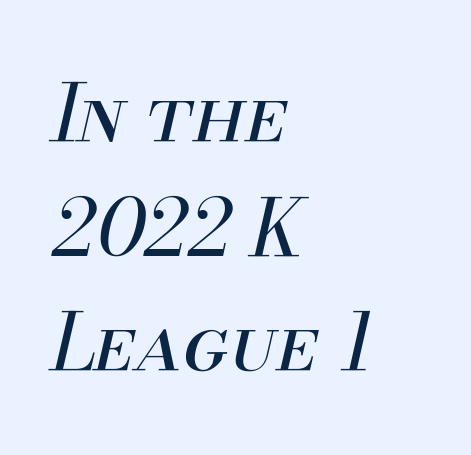
The image shows 79 px regular-weight type, italic (leaning right); set left-aligned, normal line spacing (1.45x), normal letter spacing, not underlined; medium stroke contrast and a small x-height.
